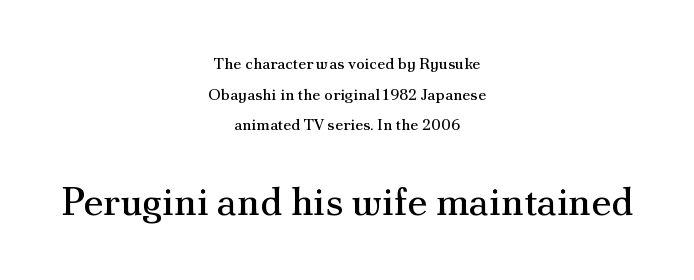
The image shows 39 px regular-weight serif type, upright; set centered, loose line spacing (1.91x), normal letter spacing, not underlined; the second (bottom) block is 2.44x larger; medium stroke contrast and a small x-height.
